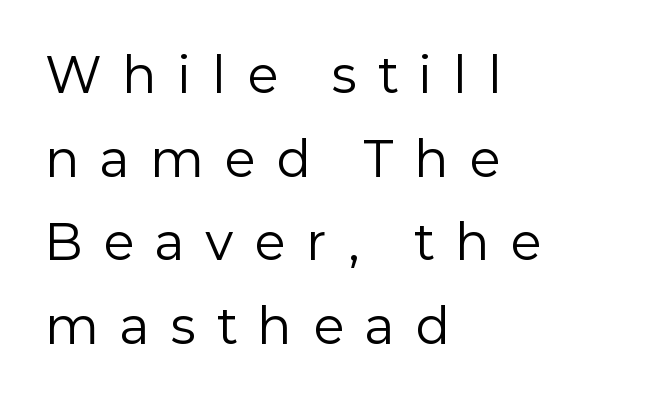
The string is rendered with underlining switched off. Do the letters lean? They stand straight. The tracking jumps out immediately: characters are airy and widely separated. Horizontal alignment here is leftward, the default for most running prose.
